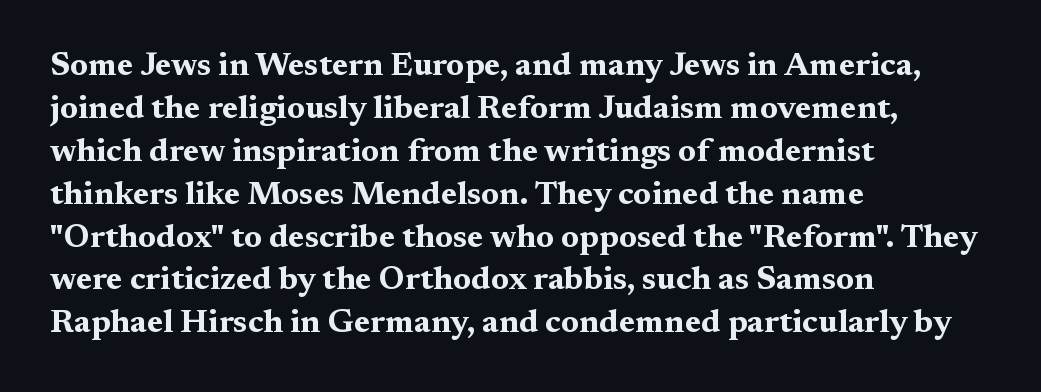
{"serif": "yes", "italic": "no", "bold": "yes", "weight": "bold", "width": "wide", "stroke_contrast": "medium", "x_height": "medium", "monospaced": "no", "underline": "no", "align": "left", "line_spacing": "normal", "line_spacing_ratio": 1.3, "letter_spacing": "normal", "letter_spacing_em": 0.0, "glyph_px": 33}
